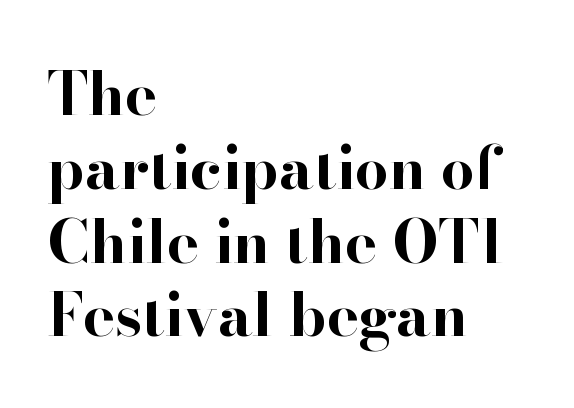
{"serif": "yes", "italic": "no", "bold": "yes", "weight": "bold", "width": "normal", "stroke_contrast": "high", "x_height": "small", "monospaced": "no", "underline": "no", "align": "left", "line_spacing_ratio": 1.23, "letter_spacing": "normal", "letter_spacing_em": 0.0, "glyph_px": 60}
